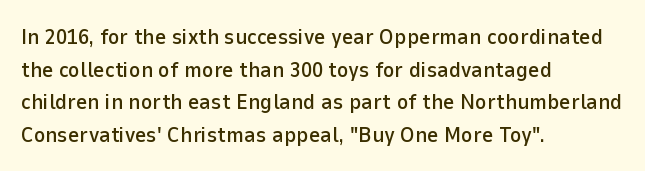
The string is rendered with underlining switched off. Successive baselines arrive at the customary interval. The paragraph shown leans on its left margin. Do the letters lean? They stand straight. The passage shown has conventional tracking throughout.
